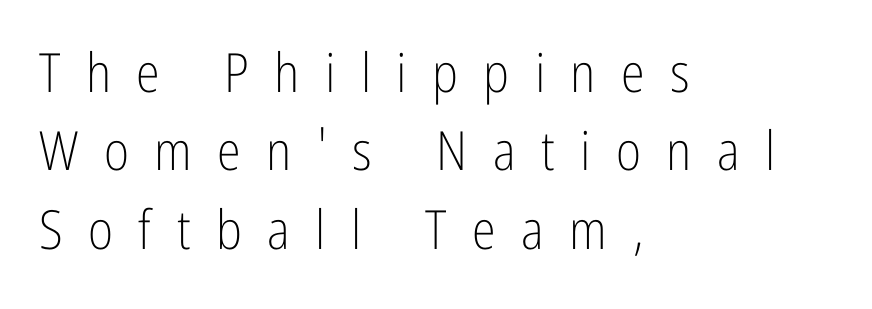
The image shows 54 px light, condensed sans-serif type, upright; set left-aligned, normal line spacing (1.45x), unusually wide letter spacing (+0.47 em), not underlined; low stroke contrast and a medium x-height.
